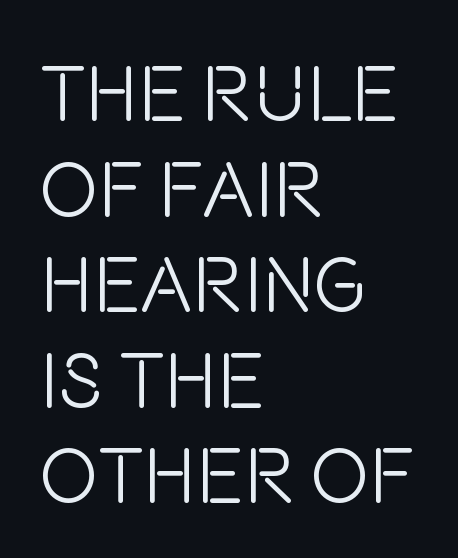
Q: Is the text bold? A: No.
Q: Is the text italic (slanted)? A: No, it is upright.
Q: Is the typeface a serif or a sans-serif typeface? A: Sans-serif.
Q: Is the text underlined? A: No.
Q: How is the paragraph aligned? A: Left-aligned.
Q: Is the spacing between letters normal or unusually wide? A: Normal.
Q: Width (condensed, normal, or wide)? A: Condensed.
Q: Stroke contrast? A: Low.
Q: x-height? A: Large.
Q: Monospaced? A: No.
